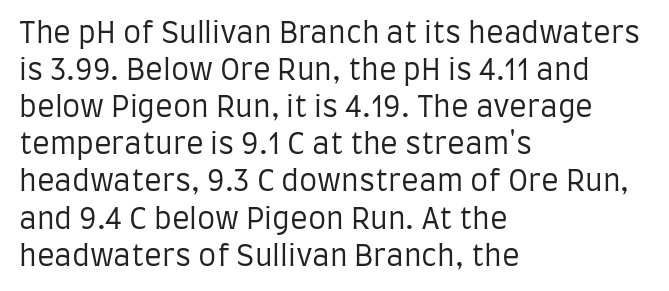
Q: Is the text bold? A: No.
Q: Is the text italic (slanted)? A: No, it is upright.
Q: Is the typeface a serif or a sans-serif typeface? A: Sans-serif.
Q: Is the text underlined? A: No.
Q: How is the paragraph aligned? A: Left-aligned.
Q: Is the spacing between letters normal or unusually wide? A: Normal.
Q: Is the spacing between lines tight, normal or loose? A: Normal.
Q: Width (condensed, normal, or wide)? A: Condensed.
Q: Stroke contrast? A: Low.
Q: x-height? A: Large.
Q: Monospaced? A: No.
